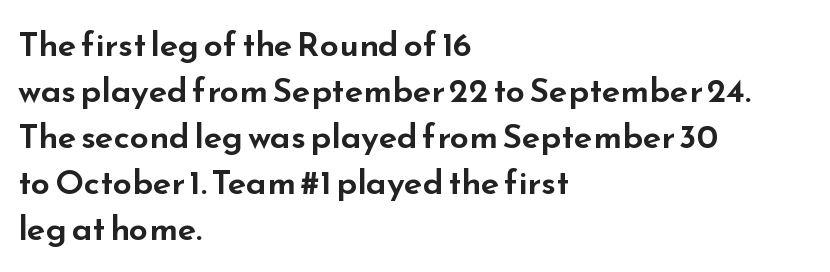
Words appear dense and cohesive because spacing is normal. Designer's note — italics off, roman on. Plain, unruled lines of type. The designer left line spacing at the default. Look at the bottom of the vertical strokes: they stop flat, with no serifs.
